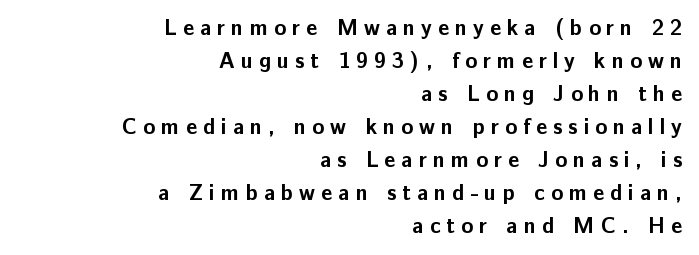
Q: Is the text bold? A: Yes.
Q: Is the text italic (slanted)? A: No, it is upright.
Q: Is the text underlined? A: No.
Q: How is the paragraph aligned? A: Right-aligned.
Q: Is the spacing between letters normal or unusually wide? A: Unusually wide.
Q: Is the spacing between lines tight, normal or loose? A: Normal.
